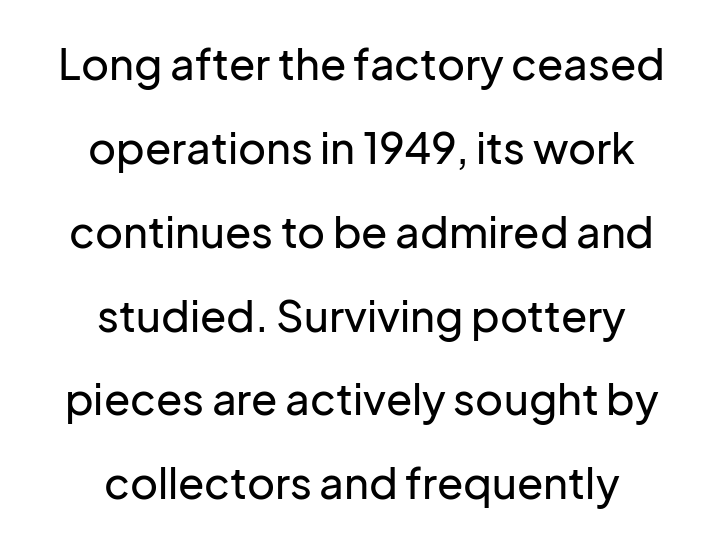
Q: Is the text italic (slanted)? A: No, it is upright.
Q: Is the typeface a serif or a sans-serif typeface? A: Sans-serif.
Q: Is the text underlined? A: No.
Q: How is the paragraph aligned? A: Centered.
Q: Is the spacing between letters normal or unusually wide? A: Normal.
Q: Is the spacing between lines tight, normal or loose? A: Loose.
Q: Width (condensed, normal, or wide)? A: Normal.
Q: Stroke contrast? A: Low.
Q: x-height? A: Medium.
Q: Monospaced? A: No.
